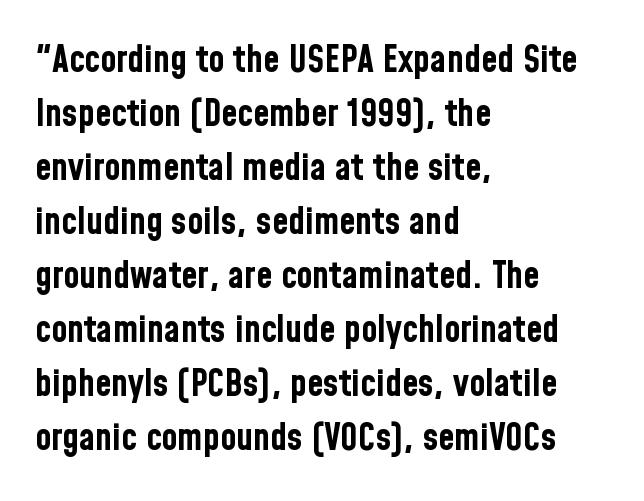
The image shows 37 px bold, condensed sans-serif type, upright; set left-aligned, normal line spacing (1.46x), normal letter spacing, not underlined; low stroke contrast and a medium x-height.
